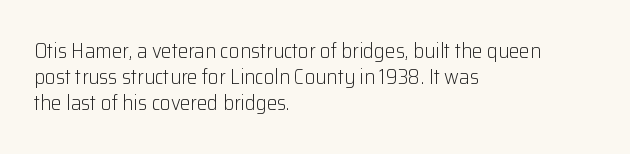
Visually the block forms a straight wall on the left and a jagged coastline on the right. This sample uses plain, unmodified letter spacing. The face looks like a standard text weight, possibly lighter. Check under the words: just untouched page. Does the lettering tilt? It doesn't — this is upright.
